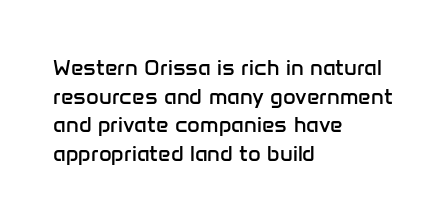
Check the space under the baseline: it is left empty. Characters follow at the spacing the type designer built in. These glyphs show unthickened strokes, regular width or finer. This is the regular roman posture of the typeface. A typesetter would call this leading conventional body-copy spacing. The compositor pushed each line to the left boundary.
